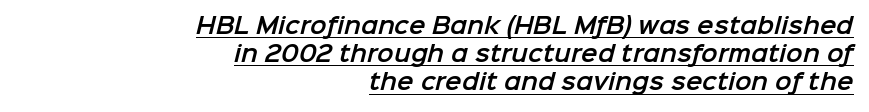
{"underline": "yes", "align": "right", "line_spacing": "normal", "line_spacing_ratio": 1.28, "letter_spacing": "normal", "letter_spacing_em": 0.0, "glyph_px": 22}
